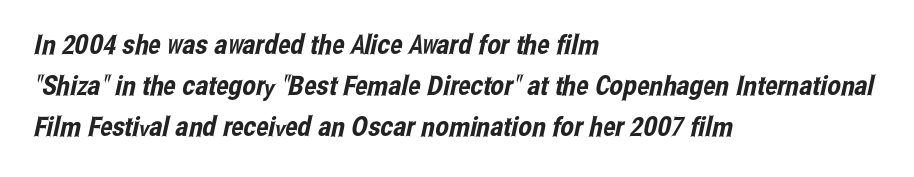
Q: Is the text underlined? A: No.
Q: How is the paragraph aligned? A: Left-aligned.
Q: Is the spacing between letters normal or unusually wide? A: Normal.
Q: Is the spacing between lines tight, normal or loose? A: Normal.
